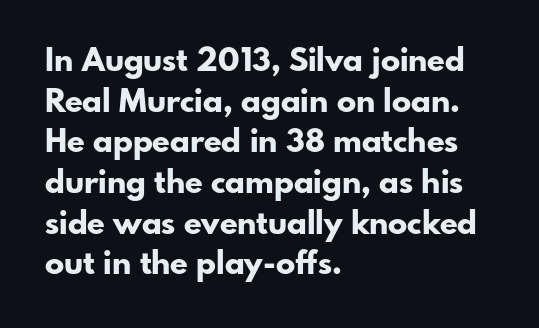
The image shows 32 px bold sans-serif type, upright; set left-aligned, normal line spacing (1.27x), normal letter spacing, not underlined; low stroke contrast and a small x-height.
